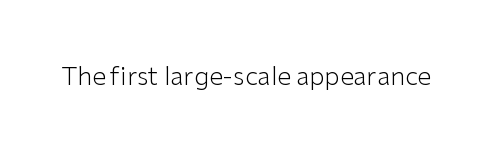
Q: Is the text bold? A: No.
Q: Is the text italic (slanted)? A: No, it is upright.
Q: Is the text underlined? A: No.
Q: Is the spacing between letters normal or unusually wide? A: Normal.
